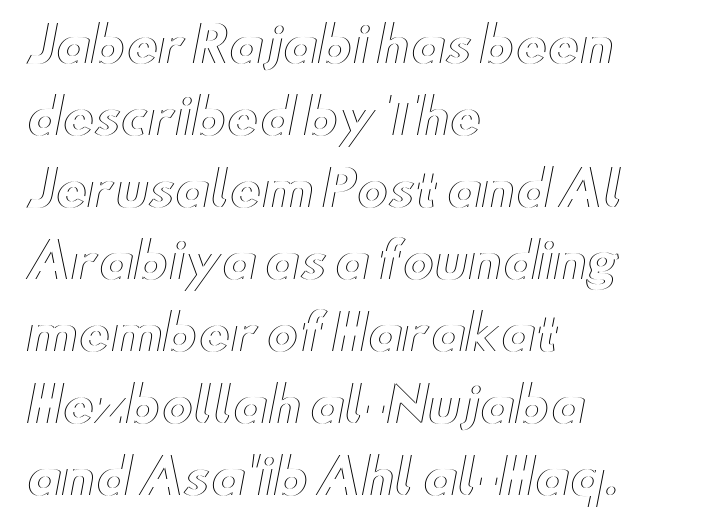
{"width": "wide", "x_height": "small", "monospaced": "no", "underline": "no", "align": "left", "line_spacing": "normal", "line_spacing_ratio": 1.5, "letter_spacing": "normal", "letter_spacing_em": 0.0, "glyph_px": 48}
